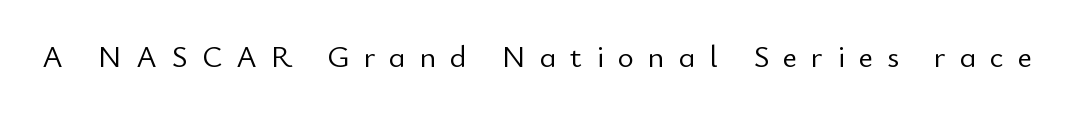
Weight: in the light-to-regular range. Italic? Not at all — the glyphs are vertical. The text was rendered using a sans face with plain stroke endings. Is this a fixed-width face? No — the glyphs have proportional, varying widths.
